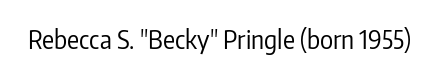
The rendering keeps characters at their native spacing. The font sits on the lighter half of the weight spectrum, regular included. Quick note: underline off. Is there any slant? The stems are plumb.
